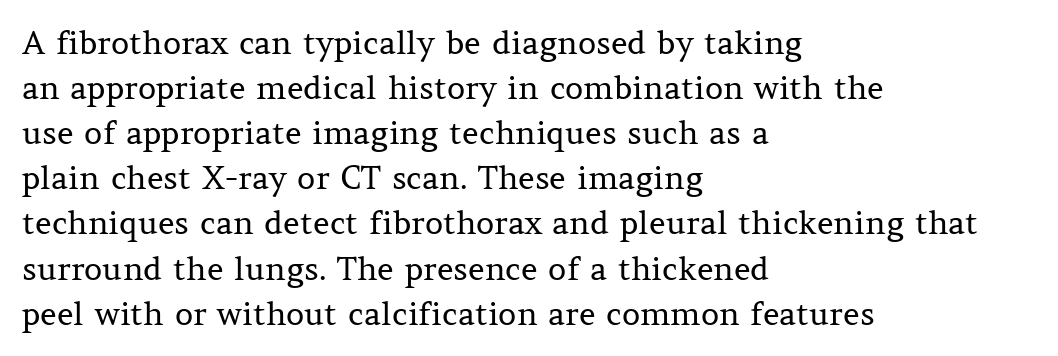
{"serif": "yes", "italic": "no", "bold": "no", "weight": "regular", "width": "normal", "stroke_contrast": "medium", "x_height": "medium", "monospaced": "no", "underline": "no", "align": "left", "line_spacing": "normal", "line_spacing_ratio": 1.41, "letter_spacing": "normal", "letter_spacing_em": 0.0, "glyph_px": 32}
